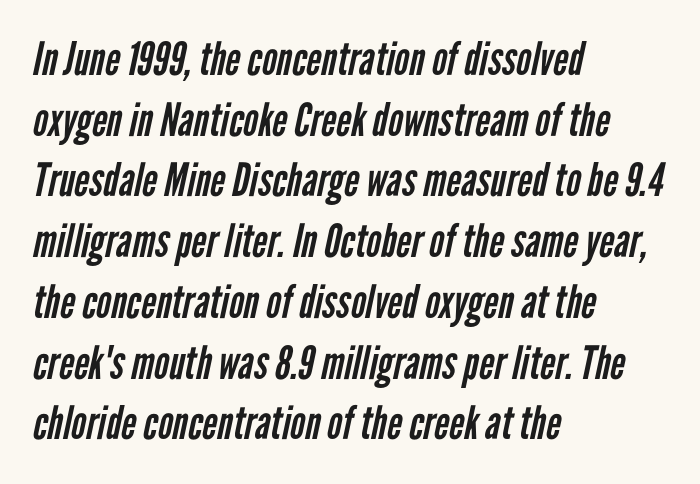
Q: Is the text bold? A: No.
Q: Is the typeface a serif or a sans-serif typeface? A: Sans-serif.
Q: Is the text underlined? A: No.
Q: How is the paragraph aligned? A: Left-aligned.
Q: Is the spacing between letters normal or unusually wide? A: Normal.
Q: Is the spacing between lines tight, normal or loose? A: Normal.
Q: Width (condensed, normal, or wide)? A: Condensed.
Q: Stroke contrast? A: Low.
Q: x-height? A: Medium.
Q: Monospaced? A: No.
